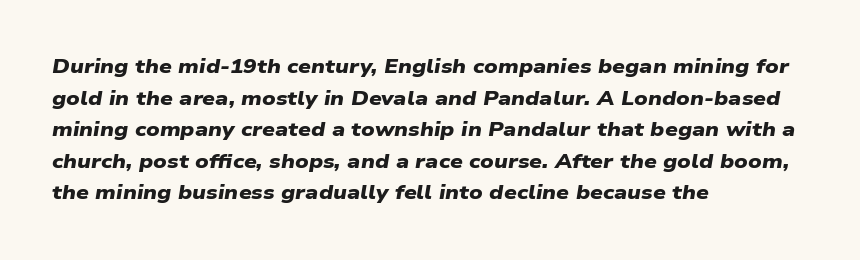
The image shows 20 px bold type; set left-aligned, normal line spacing (1.58x), normal letter spacing, not underlined.
